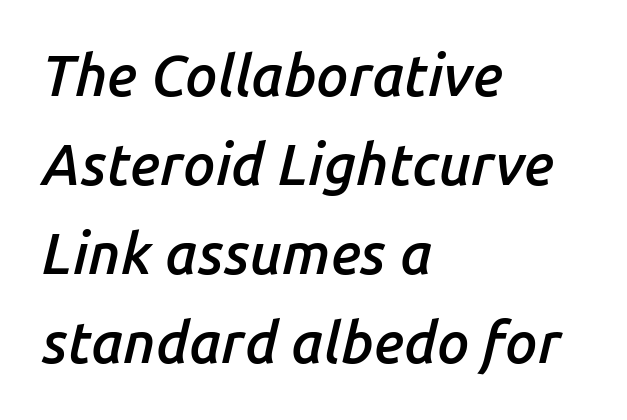
The image shows 57 px semibold type, italic (leaning right); set left-aligned, normal line spacing (1.56x), normal letter spacing, not underlined; low stroke contrast and a medium x-height.
